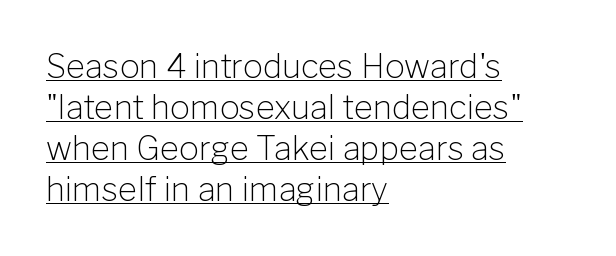
{"serif": "no", "italic": "no", "bold": "no", "weight": "light", "width": "normal", "stroke_contrast": "low", "x_height": "medium", "monospaced": "no", "underline": "yes", "align": "left", "line_spacing_ratio": 1.24, "letter_spacing": "normal", "letter_spacing_em": 0.0, "glyph_px": 33}
